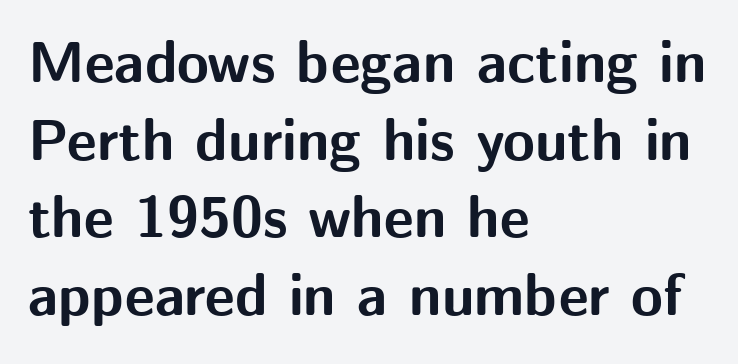
Q: Is the text bold? A: Yes.
Q: Is the text italic (slanted)? A: No, it is upright.
Q: Is the typeface a serif or a sans-serif typeface? A: Sans-serif.
Q: Is the text underlined? A: No.
Q: How is the paragraph aligned? A: Left-aligned.
Q: Is the spacing between letters normal or unusually wide? A: Normal.
Q: Is the spacing between lines tight, normal or loose? A: Normal.
Q: Width (condensed, normal, or wide)? A: Normal.
Q: Stroke contrast? A: Medium.
Q: x-height? A: Medium.
Q: Monospaced? A: No.
